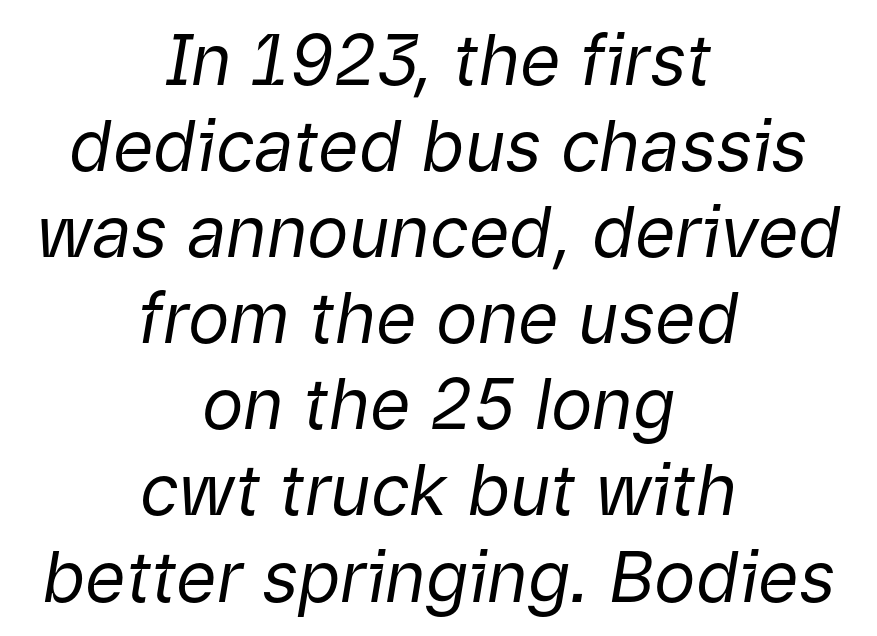
Q: Is the text bold? A: No.
Q: Is the text italic (slanted)? A: Yes, it leans right by about 9 degrees.
Q: Is the text underlined? A: No.
Q: How is the paragraph aligned? A: Centered.
Q: Is the spacing between letters normal or unusually wide? A: Normal.
Q: Width (condensed, normal, or wide)? A: Normal.
Q: Stroke contrast? A: Low.
Q: x-height? A: Medium.
Q: Monospaced? A: No.
